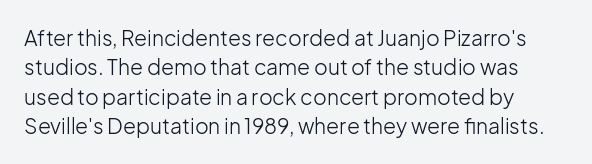
Q: Is the text bold? A: No.
Q: Is the text italic (slanted)? A: No, it is upright.
Q: Is the text underlined? A: No.
Q: Is the spacing between letters normal or unusually wide? A: Normal.
Q: Is the spacing between lines tight, normal or loose? A: Normal.
